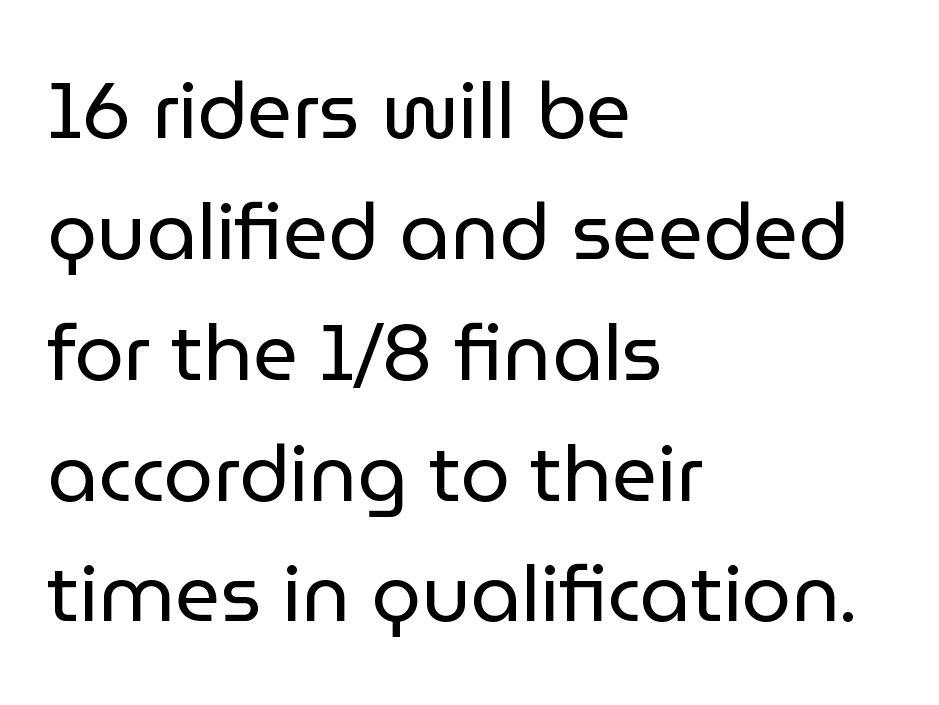
Q: Is the text bold? A: No.
Q: Is the text italic (slanted)? A: No, it is upright.
Q: Is the typeface a serif or a sans-serif typeface? A: Sans-serif.
Q: Is the text underlined? A: No.
Q: How is the paragraph aligned? A: Left-aligned.
Q: Is the spacing between letters normal or unusually wide? A: Normal.
Q: Is the spacing between lines tight, normal or loose? A: Normal.
Q: Width (condensed, normal, or wide)? A: Normal.
Q: Stroke contrast? A: Low.
Q: x-height? A: Medium.
Q: Monospaced? A: No.
